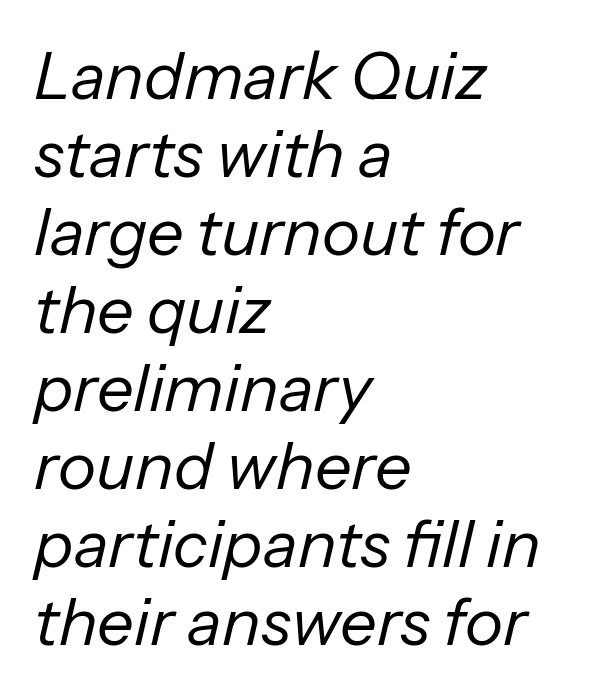
Q: Is the text bold? A: No.
Q: Is the text italic (slanted)? A: Yes, it leans right by about 13 degrees.
Q: Is the text underlined? A: No.
Q: How is the paragraph aligned? A: Left-aligned.
Q: Is the spacing between letters normal or unusually wide? A: Normal.
Q: Width (condensed, normal, or wide)? A: Normal.
Q: Stroke contrast? A: Low.
Q: x-height? A: Medium.
Q: Monospaced? A: No.
